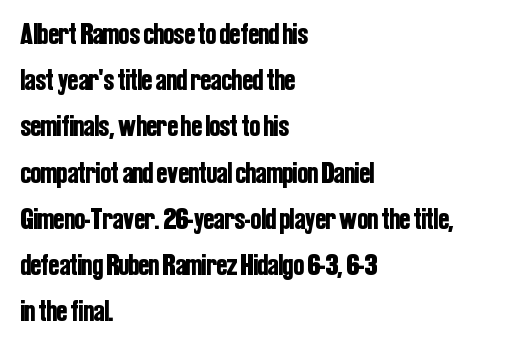
Check where the strokes stop: nothing finishes them off — pure sans. Look at the tracking — it's just the regular setting, nothing added. The letters stand straight up with perfectly vertical stems. This sample is left-justified, so line endings fall wherever the words run out. The string is rendered with underlining switched off. Is this a fixed-width face? No — the glyphs have proportional, varying widths.
